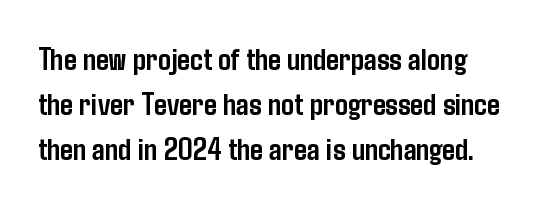
Q: Is the text bold? A: Yes.
Q: Is the text italic (slanted)? A: No, it is upright.
Q: Is the typeface a serif or a sans-serif typeface? A: Sans-serif.
Q: Is the text underlined? A: No.
Q: Is the spacing between letters normal or unusually wide? A: Normal.
Q: Is the spacing between lines tight, normal or loose? A: Normal.
Q: Width (condensed, normal, or wide)? A: Condensed.
Q: Stroke contrast? A: Low.
Q: x-height? A: Medium.
Q: Monospaced? A: No.
